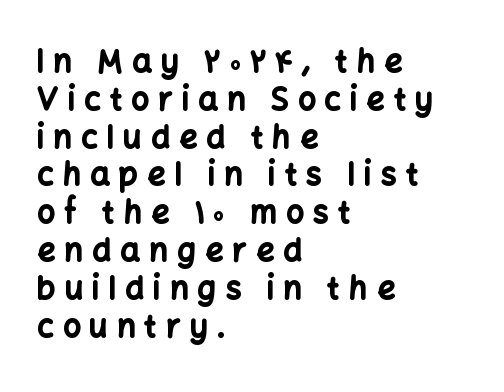
Q: Is the text bold? A: Yes.
Q: Is the text italic (slanted)? A: No, it is upright.
Q: Is the typeface a serif or a sans-serif typeface? A: Sans-serif.
Q: Is the text underlined? A: No.
Q: How is the paragraph aligned? A: Left-aligned.
Q: Is the spacing between letters normal or unusually wide? A: Unusually wide.
Q: Width (condensed, normal, or wide)? A: Normal.
Q: Stroke contrast? A: Low.
Q: x-height? A: Medium.
Q: Monospaced? A: No.
